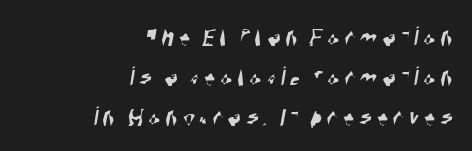
{"serif": "no", "width": "condensed", "stroke_contrast": "high", "x_height": "large", "monospaced": "no", "underline": "no", "align": "right", "line_spacing": "normal", "line_spacing_ratio": 1.42, "glyph_px": 28}
